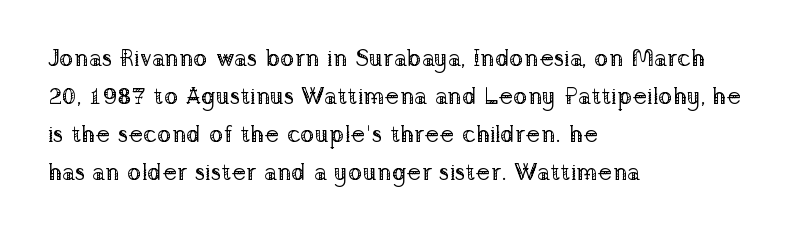
The image shows 24 px text type, upright; set left-aligned, normal line spacing (1.58x), normal letter spacing, not underlined.
